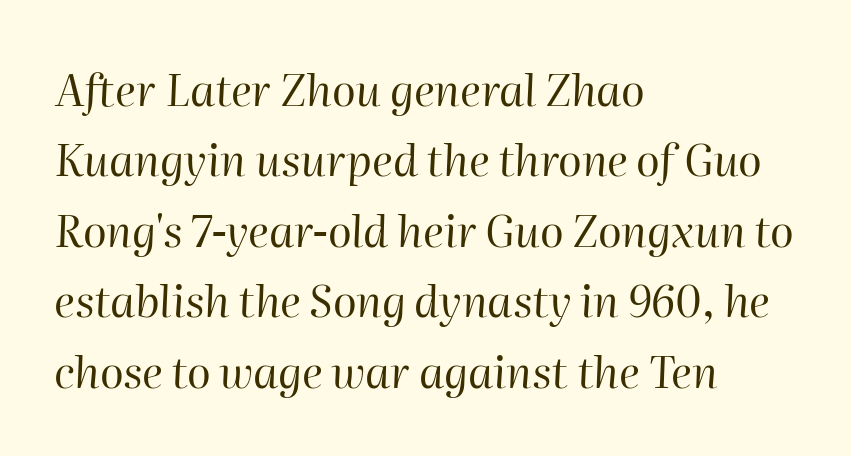
Type without underlining. The rendering uses a moderate line-height, typical for paragraphs. Caption: standard tracking, unaltered. If you drew a ruler down the left edge, every line would touch it. The strokes are not fattened; the text isn't bold.
